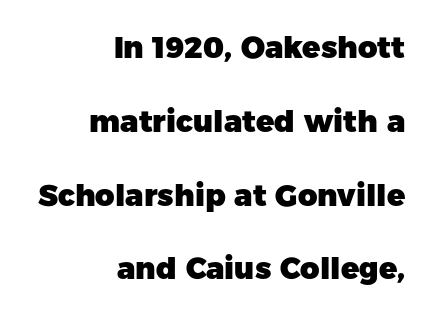
The rendering uses a large line-height, opening up the rows. Glance below the letters and you will spot only blank space. Posture: upright roman. Character widths vary here, with narrow letters taking less room than wide ones. No feet cap the strokes, marking this as sans-serif type.
